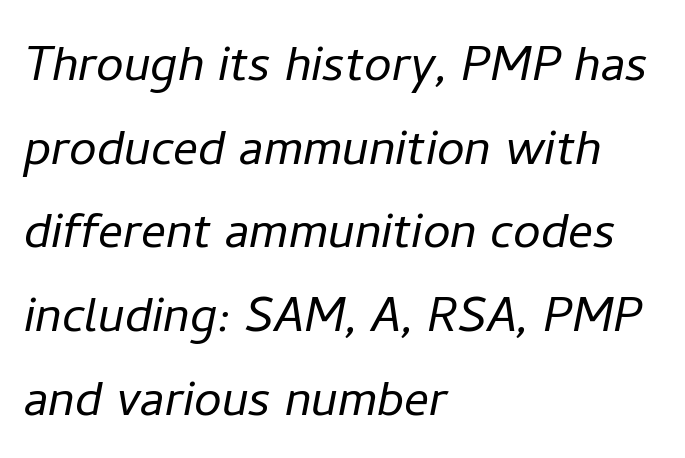
The image shows 62 px light type, italic (leaning right); set left-aligned, normal line spacing (1.35x), normal letter spacing, not underlined; low stroke contrast and a medium x-height.
